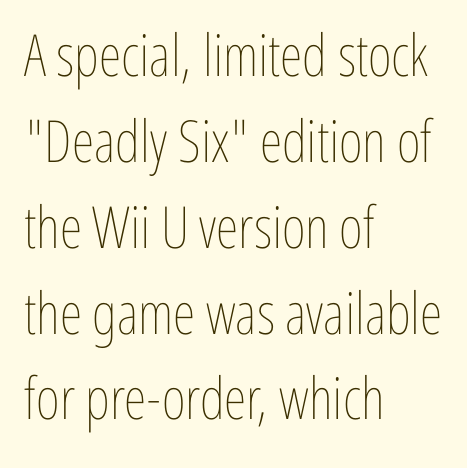
The letterforms sit shoulder to shoulder at normal distance. No word sits above an underline. This sample uses an upright cut, with every glyph sitting square on the baseline. Think of a printed novel: that variable character pitch is what you see here.
